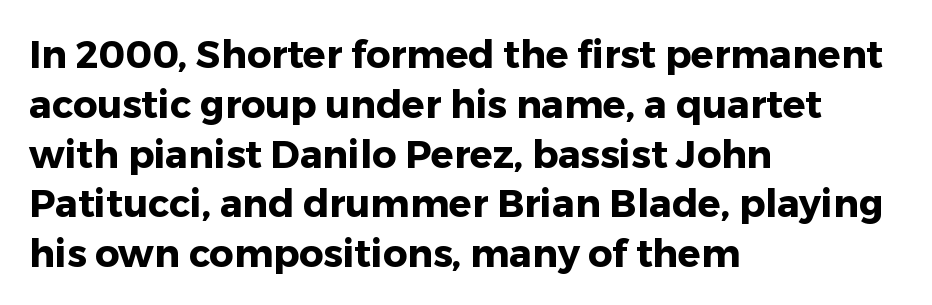
The setting favours the left margin, as ordinary paragraphs usually do. A clean baseline with only descenders dipping below it. Designer's note — italics off, roman on. Nothing unusual about the tracking: characters are spaced as the font intends. A typesetter would call this proportional, since set widths differ per character.
